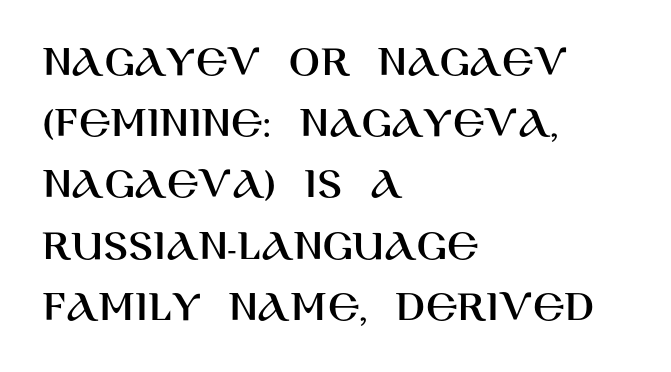
The image shows 46 px sans-serif type, upright; set left-aligned, normal line spacing (1.33x), normal letter spacing, not underlined; high stroke contrast and a large x-height.
